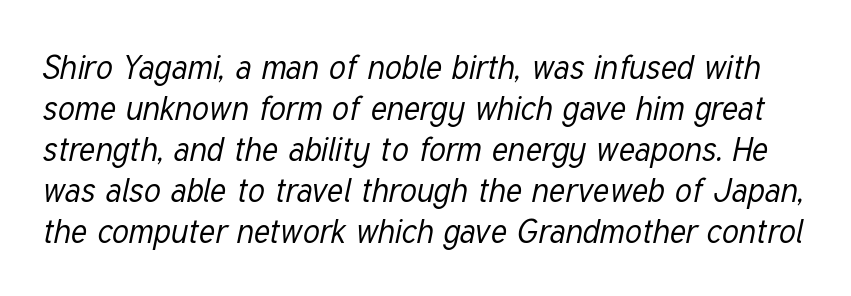
{"italic": "yes", "lean": "right", "slant_degrees": 12, "bold": "no", "weight": "regular", "width": "condensed", "stroke_contrast": "low", "x_height": "medium", "monospaced": "no", "underline": "no", "line_spacing_ratio": 1.24, "letter_spacing": "normal", "letter_spacing_em": 0.0, "glyph_px": 33}
